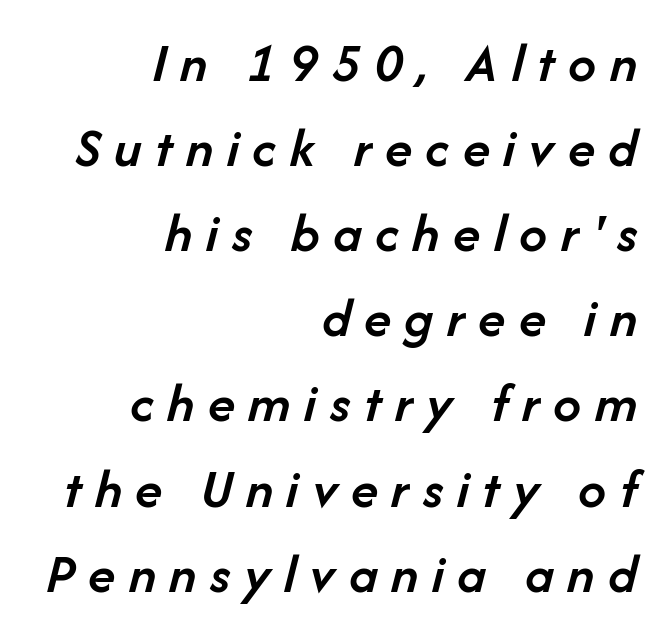
Spacing verdict: proportional, widths tailored to each character. The glyphs are unaccompanied by any horizontal stroke below them. This block has exactly the height ordinary leading produces. The font's italic variant was chosen for this text.
